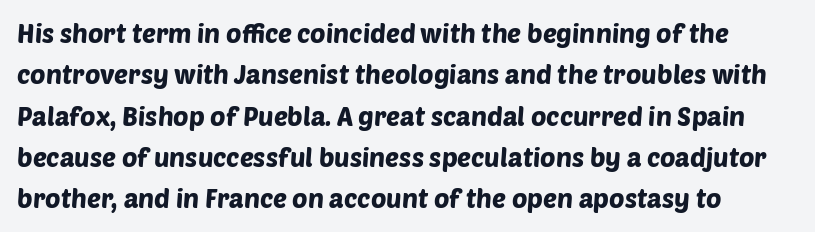
Q: Is the text underlined? A: No.
Q: Is the spacing between letters normal or unusually wide? A: Normal.
Q: Is the spacing between lines tight, normal or loose? A: Normal.
